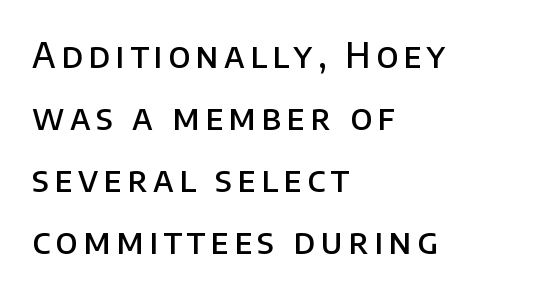
{"serif": "no", "italic": "no", "bold": "semi", "weight": "semibold", "width": "normal", "stroke_contrast": "low", "x_height": "large", "monospaced": "no", "underline": "no", "align": "left", "line_spacing_ratio": 1.82, "glyph_px": 34}
